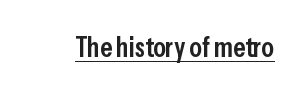
The image shows 28 px semibold, condensed sans-serif type, upright; set normal letter spacing, underlined; low stroke contrast and a medium x-height.
